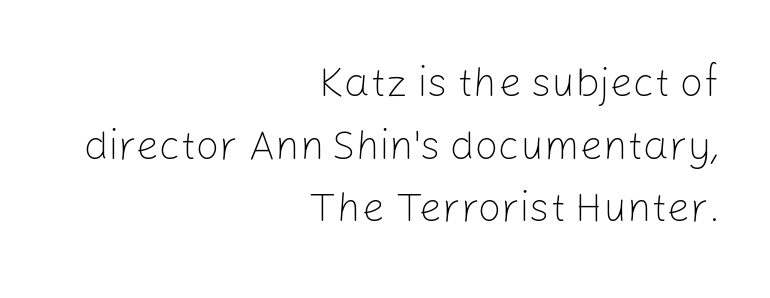
The image shows 41 px light sans-serif type, upright; set right-aligned, normal line spacing (1.53x), normal letter spacing, not underlined; low stroke contrast and a medium x-height.
